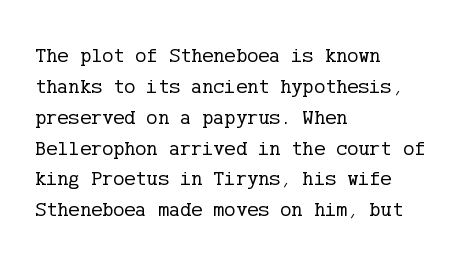
The image shows 21 px text type, upright; set left-aligned, normal line spacing (1.47x), normal letter spacing, not underlined.
